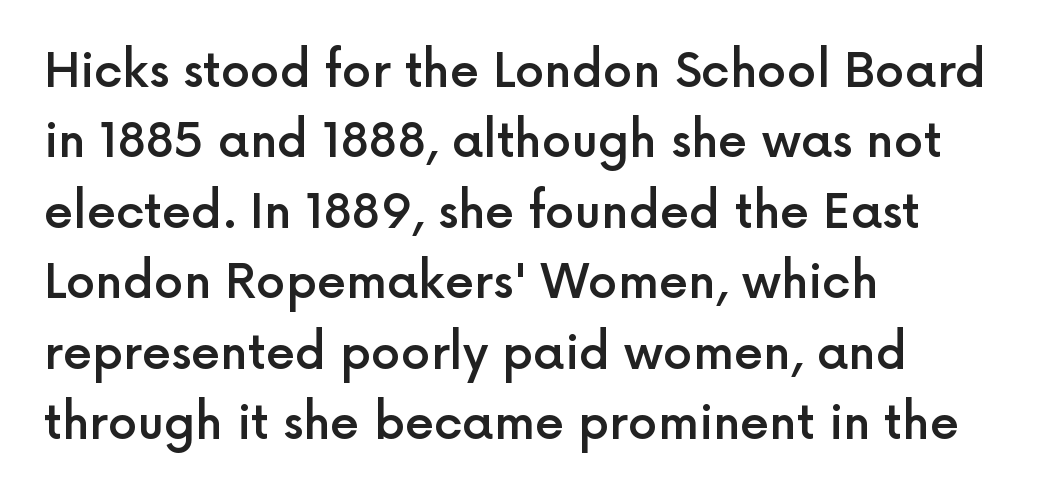
The rendering uses natural spacing where letterforms have individual widths. Is there much room between lines? A standard amount, neither cramped nor airy. This sample uses a sans-serif face. The line texture is even and compact thanks to regular tracking.
